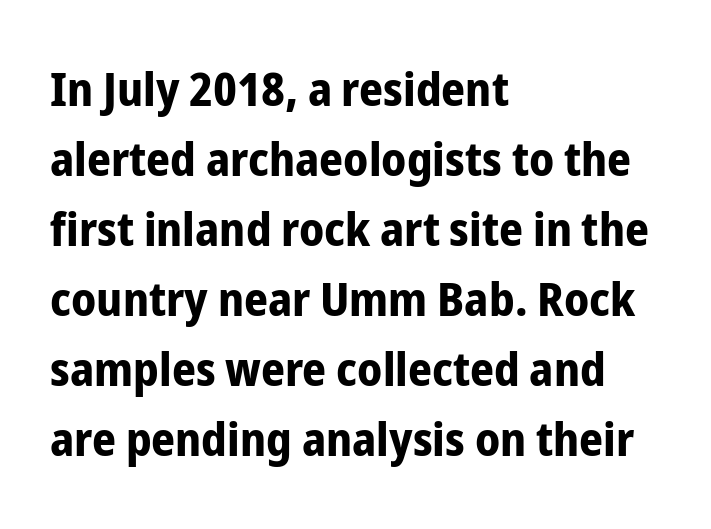
The image shows 47 px bold, condensed sans-serif type, upright; set left-aligned, normal line spacing (1.49x), normal letter spacing, not underlined; low stroke contrast and a medium x-height.
